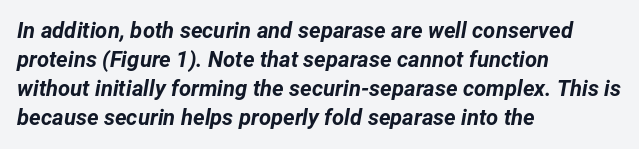
Q: Is the text bold? A: Yes.
Q: Is the text italic (slanted)? A: Yes, it leans right by about 12 degrees.
Q: Is the text underlined? A: No.
Q: How is the paragraph aligned? A: Left-aligned.
Q: Is the spacing between letters normal or unusually wide? A: Normal.
Q: Is the spacing between lines tight, normal or loose? A: Normal.
